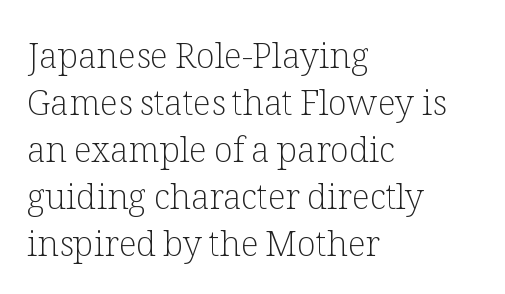
Summary of weight: not heavy and not bold. The ragged edge is on the right, which tells us the setting is flush left. Glance below the letters and you will spot only blank space. Spacing verdict: proportional, widths tailored to each character.
